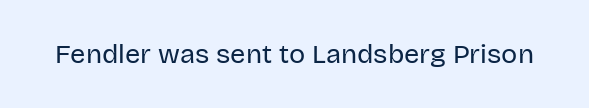
Q: Is the text bold? A: No.
Q: Is the text italic (slanted)? A: No, it is upright.
Q: Is the text underlined? A: No.
Q: Is the spacing between letters normal or unusually wide? A: Normal.
